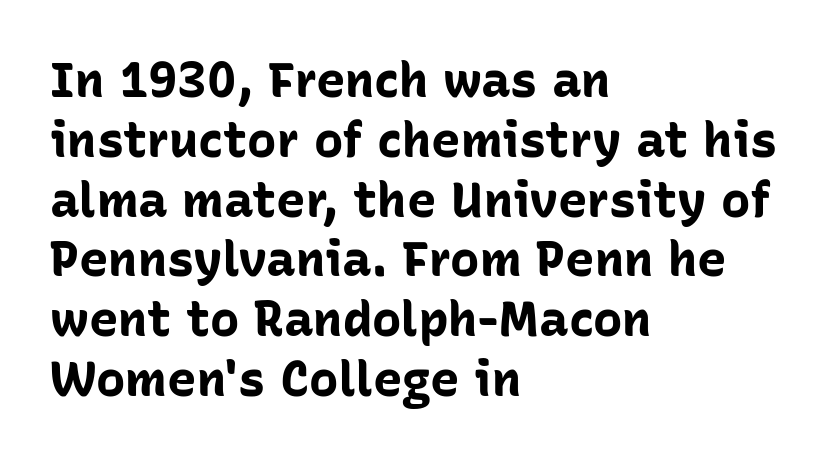
Serif or sans? Sans — the stroke terminals are bare. Honestly, there is no underline to notice here at all. Inter-character spacing is left at the font's built-in metrics. The passage is arranged the way most books set body copy — flush left. Vertical strokes here are truly vertical.
